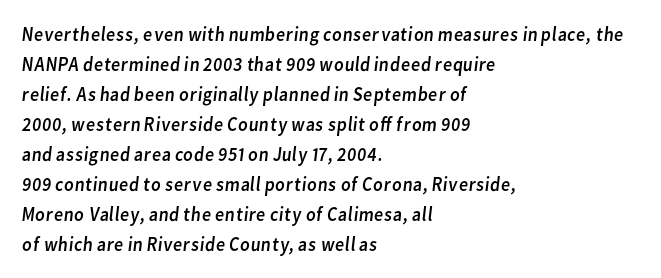
The image shows 20 px text type; set left-aligned, normal line spacing (1.5x), normal letter spacing, not underlined.
